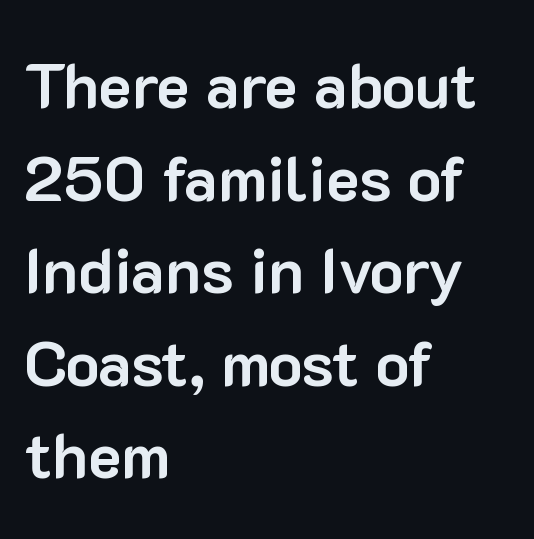
Does the leading feel generous? No, just average. The lettering stays uniformly vertical, giving the passage a roman look. Spacing verdict: proportional, widths tailored to each character. The typeface chosen for these lines omits serifs. The typesetter chose a ragged-right arrangement here. Compared with typical body copy, the letter spacing here is the same.
